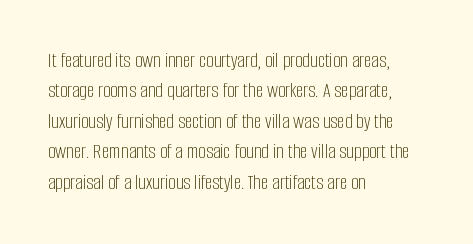
Q: Is the text bold? A: No.
Q: Is the text italic (slanted)? A: No, it is upright.
Q: Is the text underlined? A: No.
Q: How is the paragraph aligned? A: Left-aligned.
Q: Is the spacing between letters normal or unusually wide? A: Normal.
Q: Is the spacing between lines tight, normal or loose? A: Normal.
